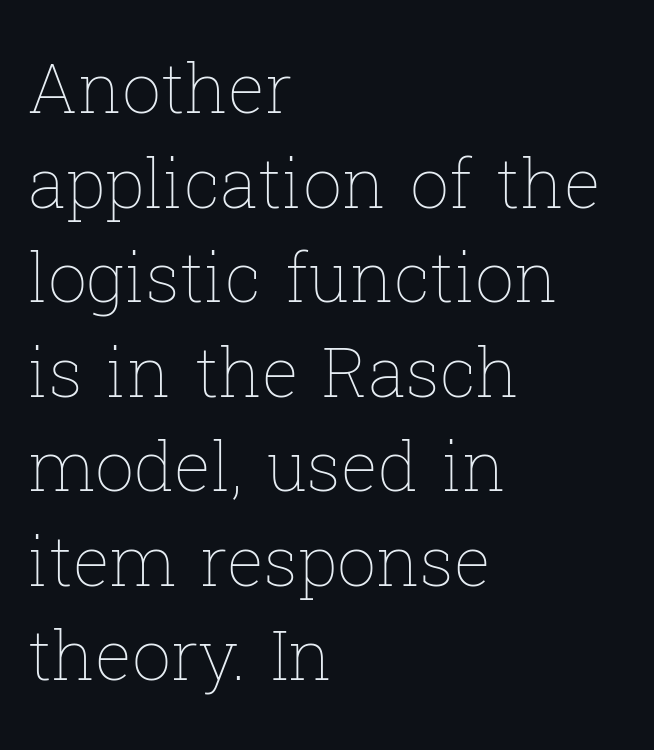
A quiet, ordinary-to-light weight characterises the typeface. In terms of leading, this rendering sits right in the middle. All the whitespace from short lines collects on the right. Designer's note — italics off, roman on.
